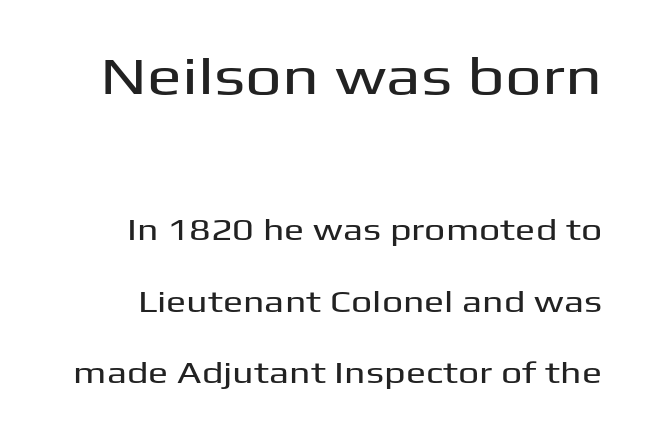
Q: Is the text italic (slanted)? A: No, it is upright.
Q: Is the typeface a serif or a sans-serif typeface? A: Sans-serif.
Q: Is the text underlined? A: No.
Q: Is the spacing between letters normal or unusually wide? A: Normal.
Q: Is the spacing between lines tight, normal or loose? A: Loose.
Q: Which block of text is set in a larger size, the first (top) or the second (bottom)? A: The first (top) one.
Q: Width (condensed, normal, or wide)? A: Wide.
Q: Stroke contrast? A: Medium.
Q: x-height? A: Medium.
Q: Monospaced? A: No.
